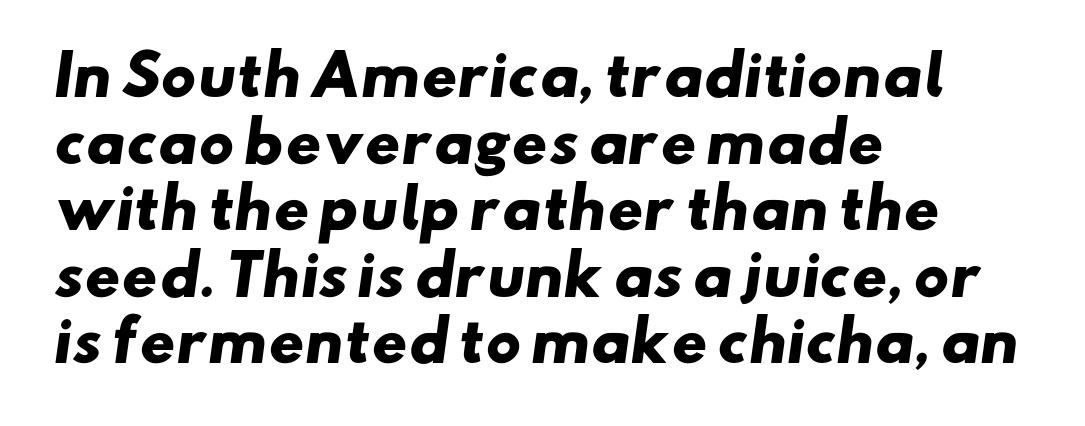
{"serif": "no", "bold": "yes", "weight": "heavy", "width": "wide", "stroke_contrast": "low", "x_height": "small", "monospaced": "no", "underline": "no", "align": "left", "line_spacing_ratio": 1.21, "letter_spacing": "normal", "letter_spacing_em": 0.0, "glyph_px": 55}
